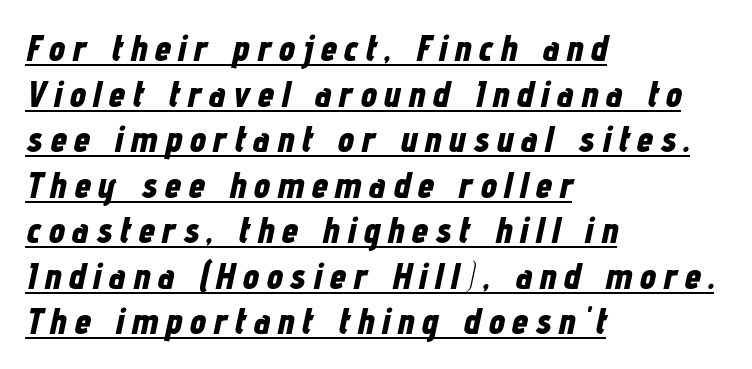
{"italic": "yes", "lean": "right", "slant_degrees": 12, "bold": "yes", "weight": "bold", "width": "condensed", "stroke_contrast": "low", "x_height": "medium", "monospaced": "no", "underline": "yes", "align": "left", "line_spacing_ratio": 1.23, "letter_spacing": "wide", "letter_spacing_em": 0.2, "glyph_px": 37}
